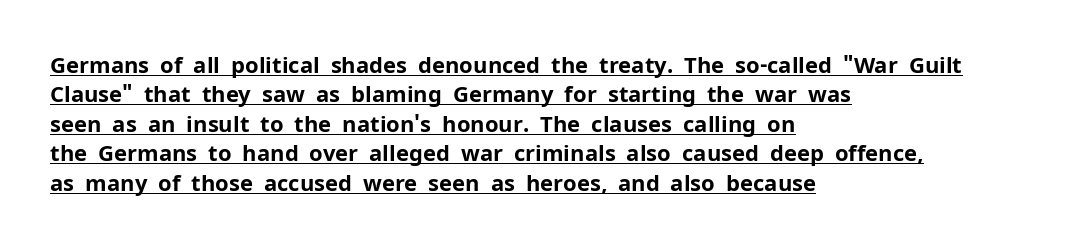
Which margin do the lines hug? The left one — the right edge is uneven. In terms of leading, this rendering sits right in the middle. No italicization has been applied; the sample stays upright. How heavy is the stroke? Heavy — this is a bold. Compared with undecorated copy, this sample adds a rule below the words.
